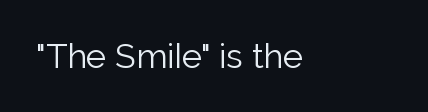
Q: Is the text bold? A: No.
Q: Is the text italic (slanted)? A: No, it is upright.
Q: Is the typeface a serif or a sans-serif typeface? A: Sans-serif.
Q: Is the text underlined? A: No.
Q: How is the paragraph aligned? A: Left-aligned.
Q: Is the spacing between letters normal or unusually wide? A: Normal.
Q: Width (condensed, normal, or wide)? A: Normal.
Q: Stroke contrast? A: Low.
Q: x-height? A: Medium.
Q: Monospaced? A: No.
